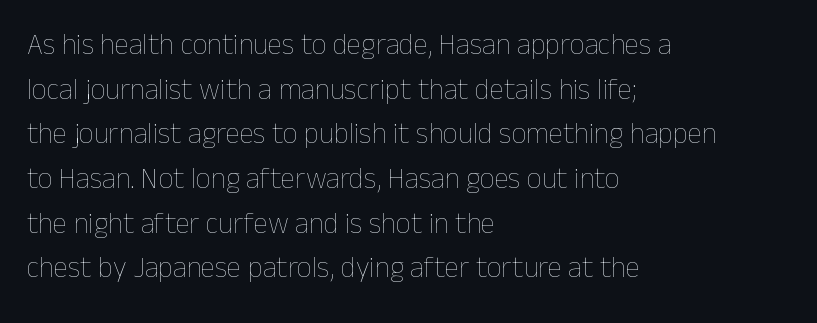
{"italic": "no", "bold": "no", "weight": "thin", "width": "normal", "stroke_contrast": "low", "x_height": "medium", "monospaced": "no", "underline": "no", "align": "left", "line_spacing": "normal", "line_spacing_ratio": 1.54, "letter_spacing": "normal", "letter_spacing_em": 0.0, "glyph_px": 29}
